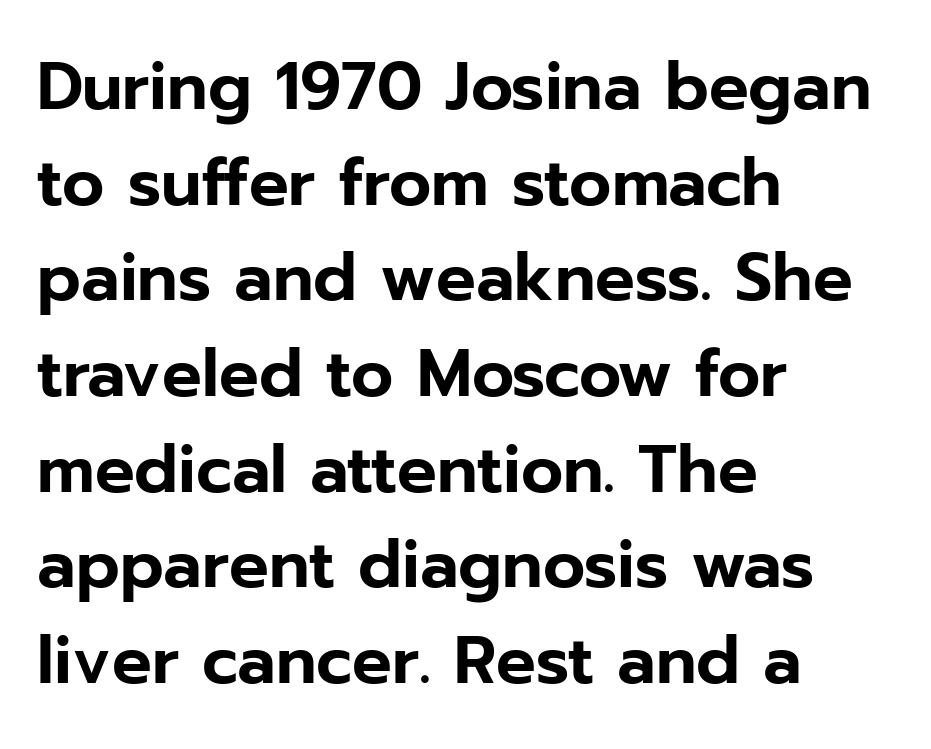
{"serif": "no", "italic": "no", "width": "normal", "stroke_contrast": "low", "x_height": "medium", "monospaced": "no", "underline": "no", "align": "left", "line_spacing": "normal", "line_spacing_ratio": 1.45, "letter_spacing": "normal", "letter_spacing_em": 0.0, "glyph_px": 66}
